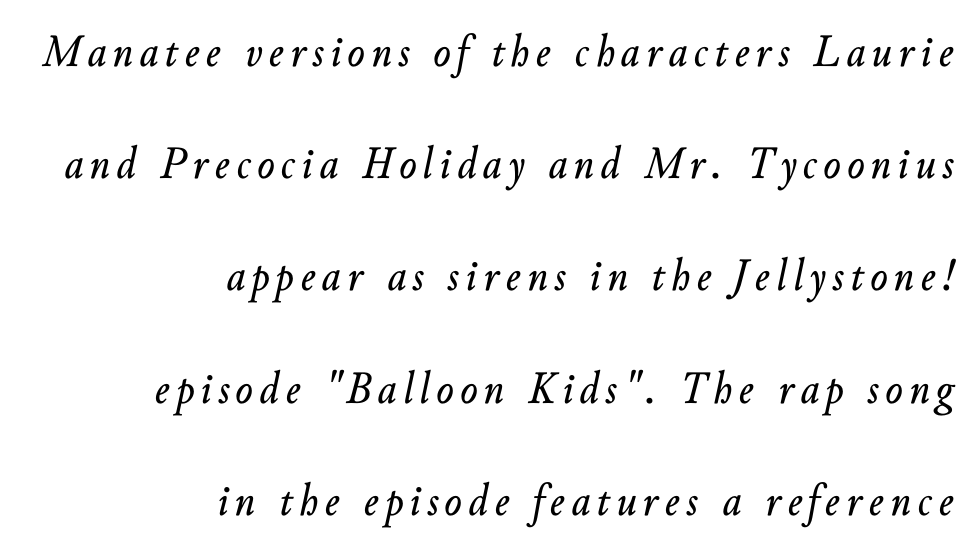
The image shows 46 px text type, italic (leaning right); set right-aligned, loose line spacing (2.44x), not underlined; low stroke contrast and a small x-height.
